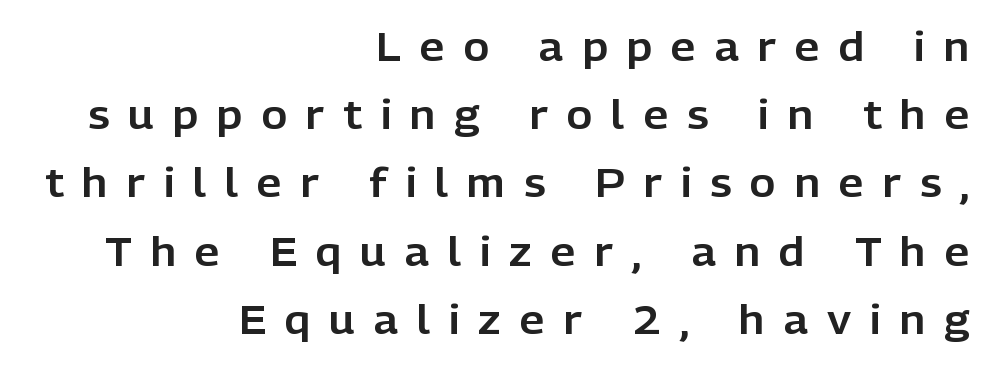
A typesetter would mark this as roman, not italic. The type family on display is of the sans-serif kind. The zone under the glyphs is completely vacant. Typeset ragged left — the right edge is the straight one. A typesetter would call this heavily tracked-out type.
